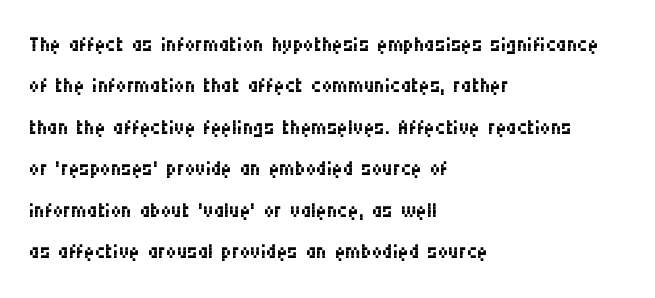
{"serif": "no", "italic": "no", "bold": "no", "weight": "regular", "width": "condensed", "stroke_contrast": "medium", "x_height": "large", "monospaced": "no", "underline": "no", "align": "left", "line_spacing": "normal", "line_spacing_ratio": 1.43, "letter_spacing": "normal", "letter_spacing_em": 0.0, "glyph_px": 29}
